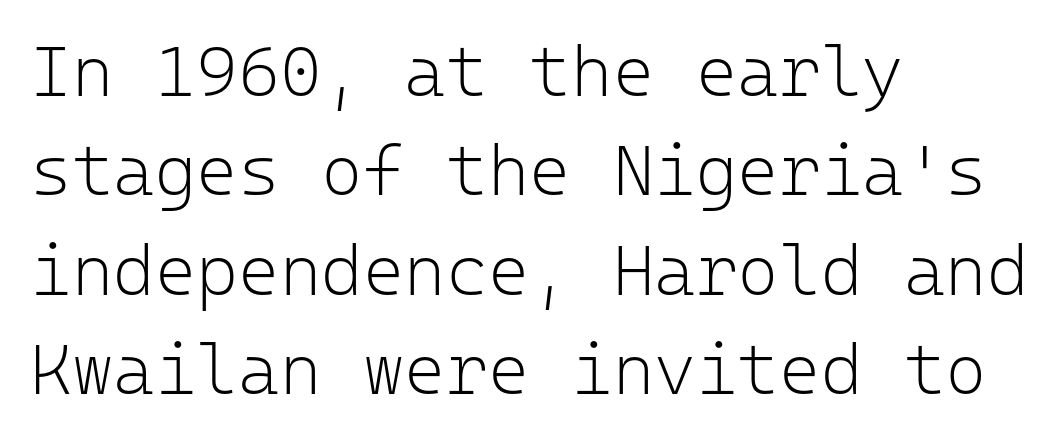
Caption: face not bold, strokes unweighted. In terms of letterspacing, this is plain default setting. Serifs: no, the terminals of the letterforms are clean. This block has exactly the height ordinary leading produces.
